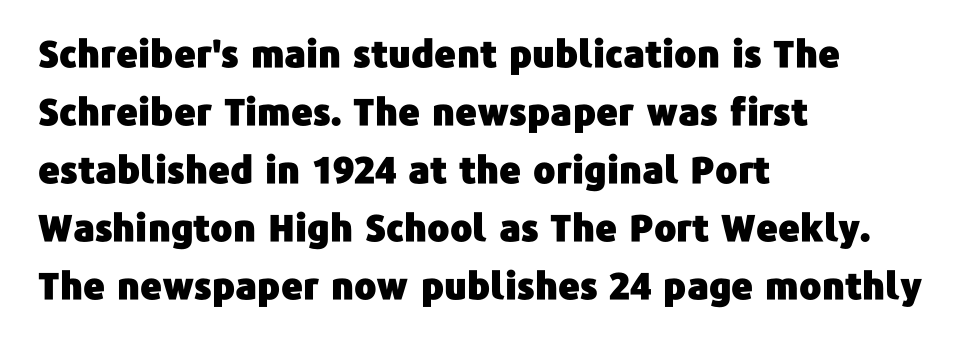
Students, observe: this is what conventionally led text looks like. Regarding serifs, this sample does without them. Each line starts at the same left margin while the right side varies. Just letters on the line, the space beneath them empty.
